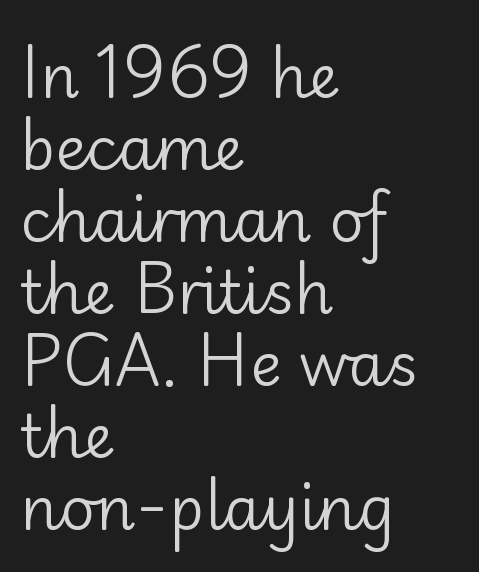
Tracking value appears to be zero — textbook default spacing. Descenders are the only things crossing below the line. This is not heavy type; no bold has been used. Casual observation: everything's shoved over to the left.
